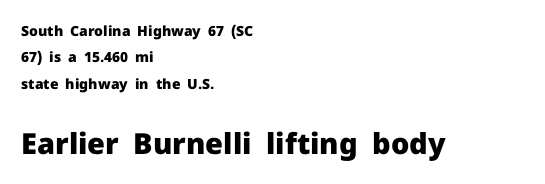
{"serif": "no", "italic": "no", "bold": "yes", "weight": "heavy", "width": "normal", "stroke_contrast": "low", "x_height": "medium", "monospaced": "no", "underline": "no", "align": "left", "line_spacing_ratio": 1.89, "letter_spacing": "normal", "letter_spacing_em": 0.0, "larger_block": "second", "size_ratio": 2.07, "glyph_px": 29}
